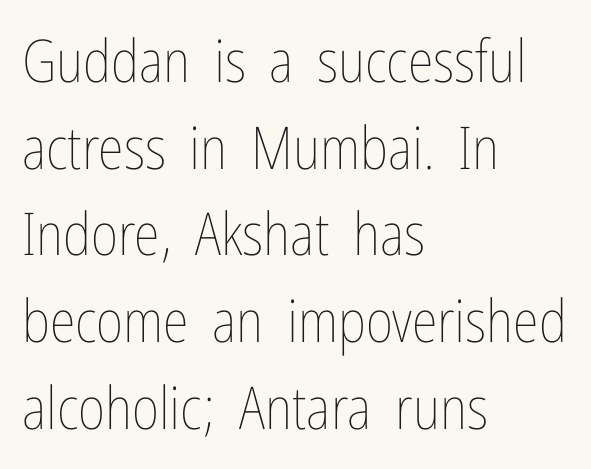
Letter spacing: default. Honestly, there is no underline to notice here at all. The block of text has a typical density, with ordinary space between rows. This sample has the flowing, uneven cadence of proportional lettering. The lettering stays uniformly vertical, giving the passage a roman look. Reading down the block, your eye returns to a fixed left position each line.
